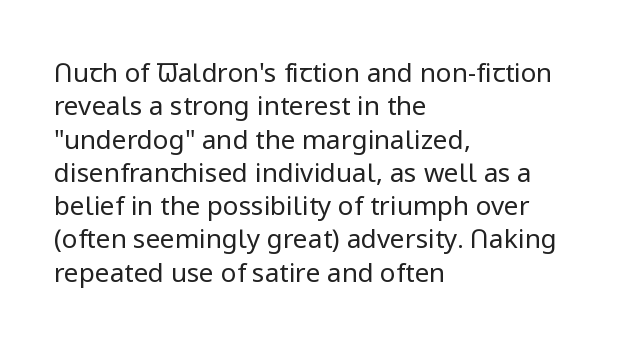
Q: Is the text bold? A: No.
Q: Is the text italic (slanted)? A: No, it is upright.
Q: Is the text underlined? A: No.
Q: How is the paragraph aligned? A: Left-aligned.
Q: Is the spacing between letters normal or unusually wide? A: Normal.
Q: Is the spacing between lines tight, normal or loose? A: Normal.
